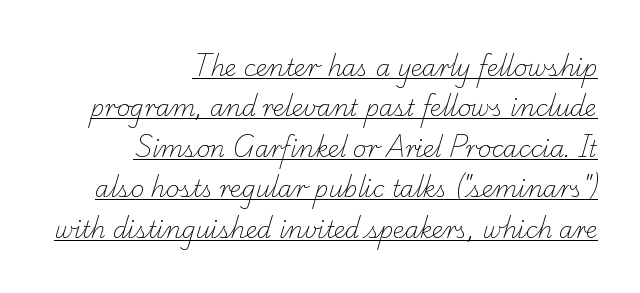
{"bold": "no", "underline": "yes", "align": "right", "line_spacing_ratio": 1.76, "letter_spacing": "normal", "letter_spacing_em": 0.0, "glyph_px": 23}
